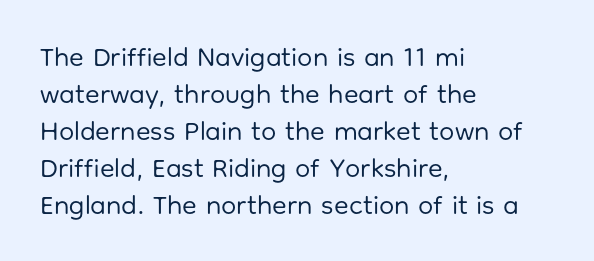
{"italic": "no", "bold": "no", "underline": "no", "align": "left", "line_spacing": "normal", "line_spacing_ratio": 1.37, "letter_spacing": "normal", "letter_spacing_em": 0.0, "glyph_px": 27}
